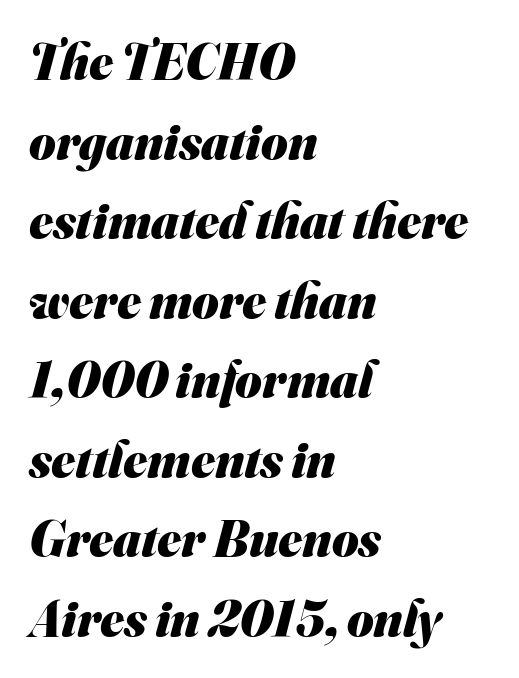
Q: Is the text bold? A: Yes.
Q: Is the typeface a serif or a sans-serif typeface? A: Sans-serif.
Q: Is the text underlined? A: No.
Q: How is the paragraph aligned? A: Left-aligned.
Q: Is the spacing between letters normal or unusually wide? A: Normal.
Q: Is the spacing between lines tight, normal or loose? A: Normal.
Q: Width (condensed, normal, or wide)? A: Normal.
Q: Stroke contrast? A: Medium.
Q: x-height? A: Small.
Q: Monospaced? A: No.
